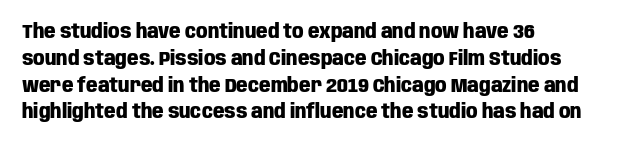
{"italic": "no", "bold": "yes", "underline": "no", "align": "left", "line_spacing": "normal", "line_spacing_ratio": 1.34, "letter_spacing": "normal", "letter_spacing_em": 0.0, "glyph_px": 20}
